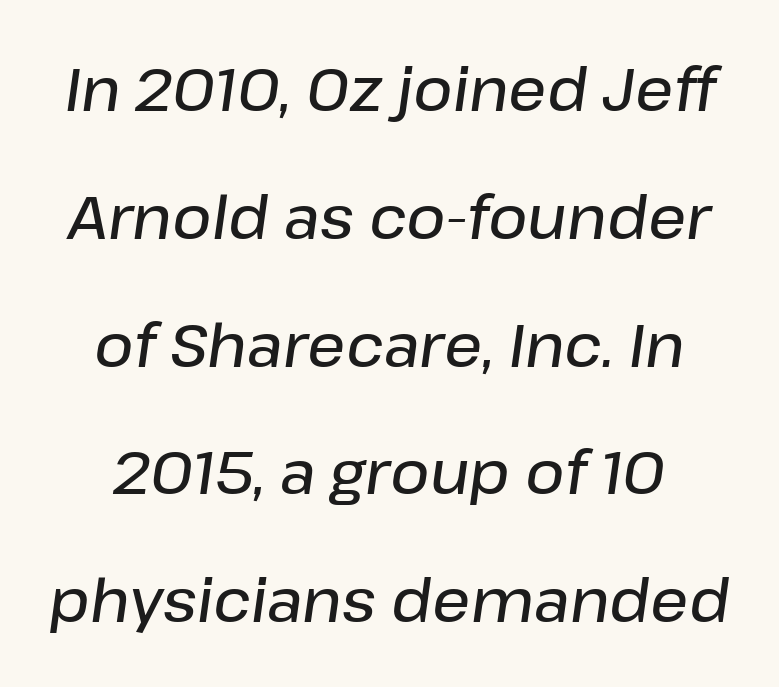
{"italic": "yes", "lean": "right", "slant_degrees": 8, "bold": "semi", "weight": "semibold", "width": "normal", "stroke_contrast": "low", "x_height": "medium", "monospaced": "no", "underline": "no", "line_spacing": "loose", "line_spacing_ratio": 2.13, "letter_spacing": "normal", "letter_spacing_em": 0.0, "glyph_px": 60}
